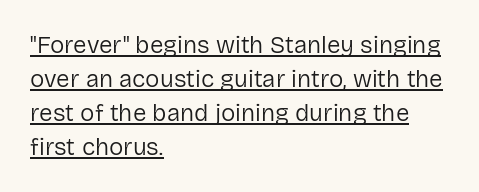
{"italic": "no", "bold": "no", "underline": "yes", "align": "left", "line_spacing": "normal", "line_spacing_ratio": 1.41, "letter_spacing": "normal", "letter_spacing_em": 0.0, "glyph_px": 24}
